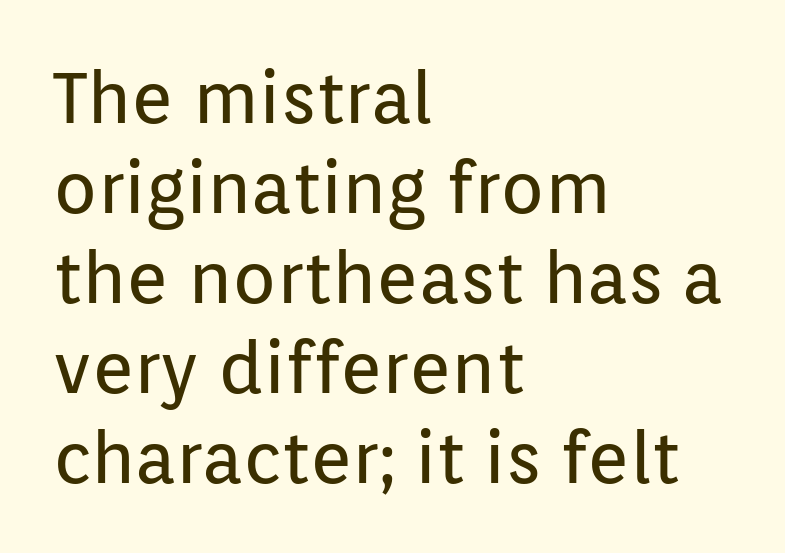
{"serif": "no", "italic": "no", "bold": "no", "weight": "regular", "width": "normal", "stroke_contrast": "low", "x_height": "medium", "monospaced": "no", "underline": "no", "align": "left", "line_spacing": "normal", "line_spacing_ratio": 1.25, "letter_spacing": "normal", "letter_spacing_em": 0.0, "glyph_px": 72}
